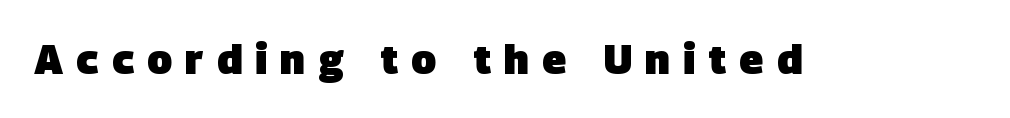
{"serif": "no", "bold": "yes", "weight": "heavy", "width": "normal", "stroke_contrast": "low", "x_height": "large", "monospaced": "no", "underline": "no", "letter_spacing": "wide", "letter_spacing_em": 0.32, "glyph_px": 41}
